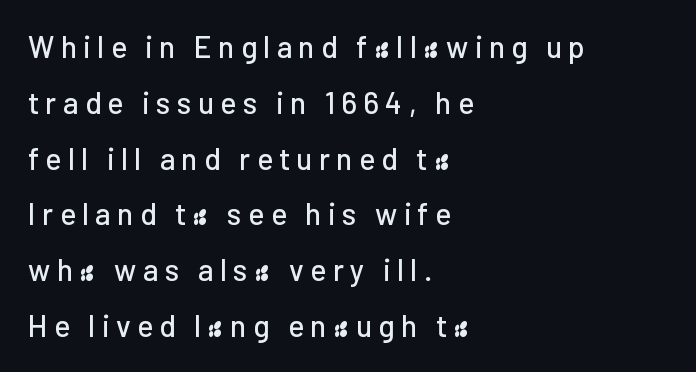
Q: Is the text italic (slanted)? A: No, it is upright.
Q: Is the typeface a serif or a sans-serif typeface? A: Sans-serif.
Q: Is the text underlined? A: No.
Q: How is the paragraph aligned? A: Left-aligned.
Q: Is the spacing between letters normal or unusually wide? A: Unusually wide.
Q: Width (condensed, normal, or wide)? A: Normal.
Q: Stroke contrast? A: Low.
Q: x-height? A: Medium.
Q: Monospaced? A: No.
